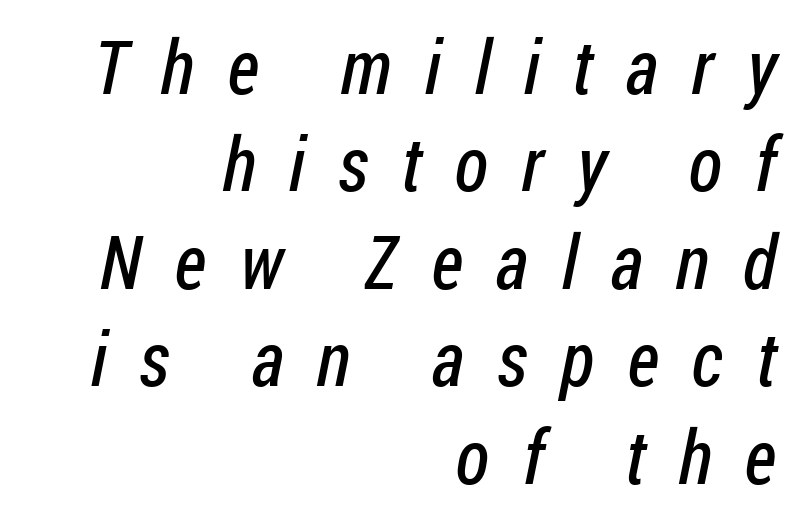
The image shows 75 px regular-weight, condensed sans-serif type; set right-aligned, normal line spacing (1.3x), unusually wide letter spacing (+0.44 em), not underlined; low stroke contrast and a medium x-height.
